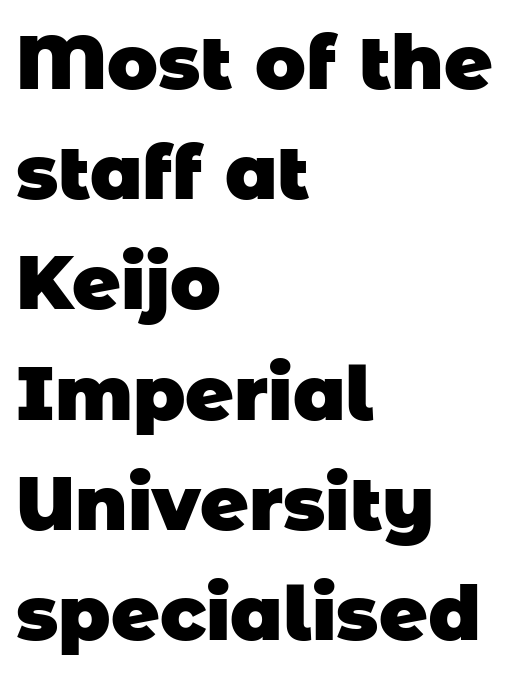
{"serif": "no", "bold": "yes", "weight": "heavy", "width": "normal", "stroke_contrast": "low", "x_height": "large", "monospaced": "no", "underline": "no", "align": "left", "line_spacing": "normal", "line_spacing_ratio": 1.47, "letter_spacing": "normal", "letter_spacing_em": 0.0, "glyph_px": 75}
